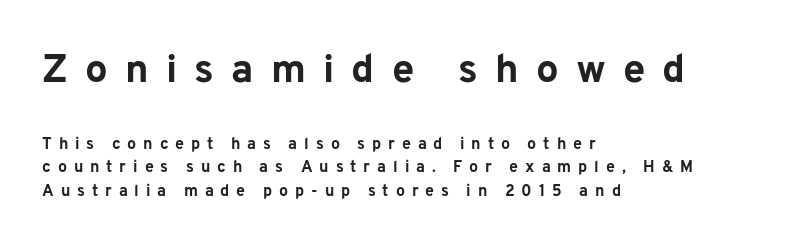
{"serif": "no", "italic": "no", "bold": "yes", "weight": "bold", "width": "normal", "stroke_contrast": "low", "x_height": "medium", "monospaced": "no", "underline": "no", "align": "left", "line_spacing": "normal", "line_spacing_ratio": 1.47, "letter_spacing": "wide", "letter_spacing_em": 0.43, "larger_block": "first", "size_ratio": 2.5, "glyph_px": 40}
